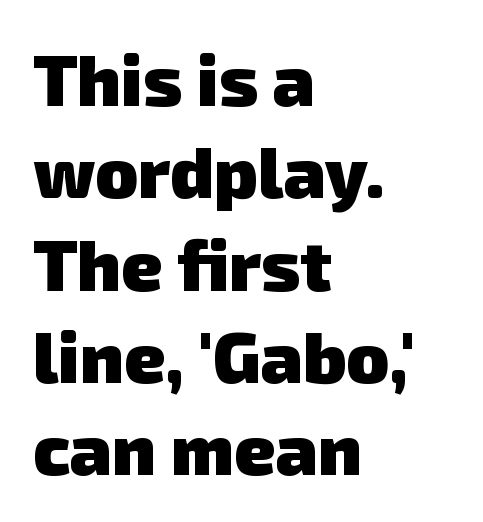
Compared with typical paragraphs, the rows here are spaced about the same. Heavy-handed strokes throughout: this text is bold. Characters follow at the spacing the type designer built in. Letterform terminals end flat and unadorned throughout the passage. Notice how the passage keeps a crisp vertical edge on the left only. The letters advance in unequal steps, a hallmark of proportional type.
